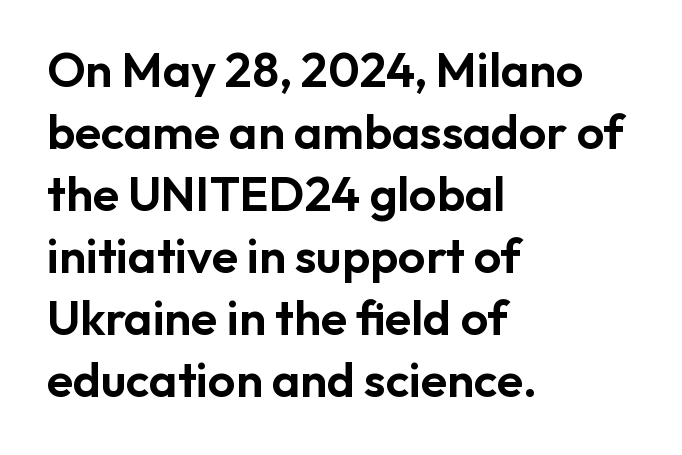
Q: Is the text italic (slanted)? A: No, it is upright.
Q: Is the typeface a serif or a sans-serif typeface? A: Sans-serif.
Q: Is the text underlined? A: No.
Q: How is the paragraph aligned? A: Left-aligned.
Q: Is the spacing between letters normal or unusually wide? A: Normal.
Q: Is the spacing between lines tight, normal or loose? A: Normal.
Q: Width (condensed, normal, or wide)? A: Normal.
Q: Stroke contrast? A: Low.
Q: x-height? A: Medium.
Q: Monospaced? A: No.
